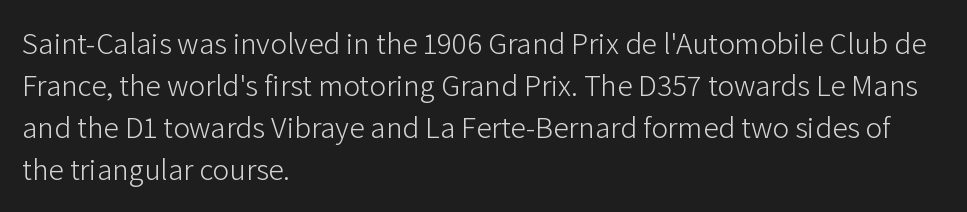
{"serif": "no", "italic": "no", "bold": "no", "weight": "light", "width": "normal", "stroke_contrast": "low", "x_height": "medium", "monospaced": "no", "underline": "no", "align": "left", "line_spacing": "normal", "line_spacing_ratio": 1.36, "letter_spacing": "normal", "letter_spacing_em": 0.0, "glyph_px": 31}
